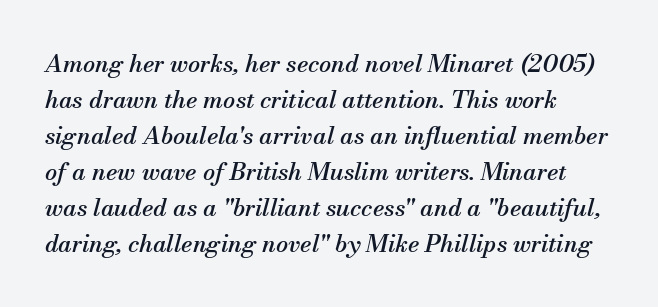
Q: Is the text italic (slanted)? A: Yes, it leans right by about 13 degrees.
Q: Is the text underlined? A: No.
Q: Is the spacing between letters normal or unusually wide? A: Normal.
Q: Is the spacing between lines tight, normal or loose? A: Normal.
